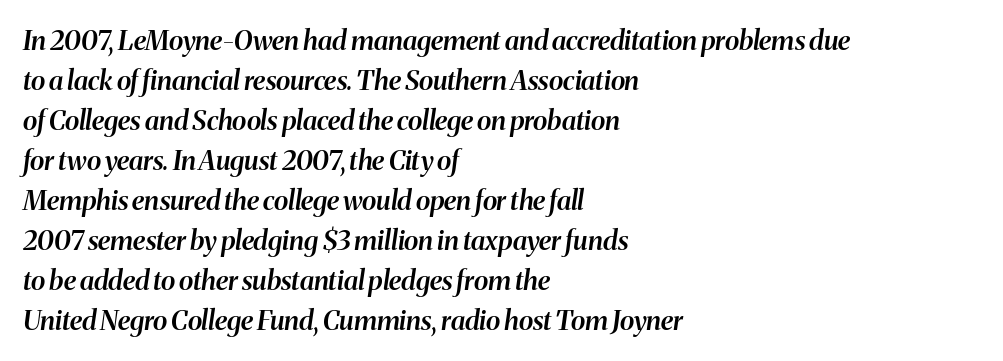
The image shows 27 px text type, italic (leaning right); set left-aligned, normal line spacing (1.48x), normal letter spacing, not underlined.
